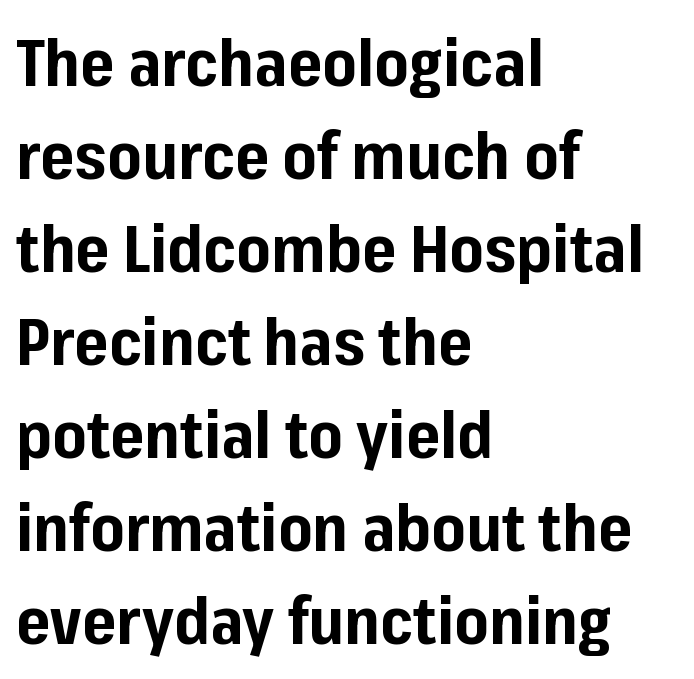
Q: Is the text bold? A: Yes.
Q: Is the text italic (slanted)? A: No, it is upright.
Q: Is the typeface a serif or a sans-serif typeface? A: Sans-serif.
Q: Is the text underlined? A: No.
Q: How is the paragraph aligned? A: Left-aligned.
Q: Is the spacing between letters normal or unusually wide? A: Normal.
Q: Is the spacing between lines tight, normal or loose? A: Normal.
Q: Width (condensed, normal, or wide)? A: Normal.
Q: Stroke contrast? A: Low.
Q: x-height? A: Medium.
Q: Monospaced? A: No.
